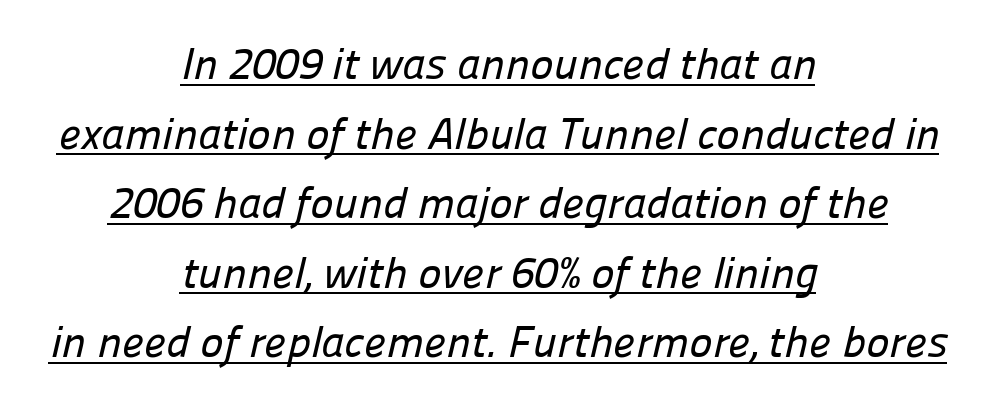
{"serif": "no", "width": "normal", "stroke_contrast": "low", "x_height": "medium", "monospaced": "no", "underline": "yes", "align": "center", "line_spacing": "normal", "line_spacing_ratio": 1.58, "letter_spacing": "normal", "letter_spacing_em": 0.0, "glyph_px": 44}
